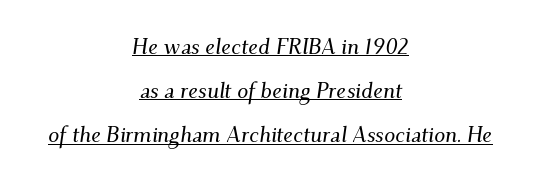
Q: Is the text italic (slanted)? A: Yes, it leans right by about 9 degrees.
Q: Is the text underlined? A: Yes.
Q: How is the paragraph aligned? A: Centered.
Q: Is the spacing between letters normal or unusually wide? A: Normal.
Q: Is the spacing between lines tight, normal or loose? A: Loose.
